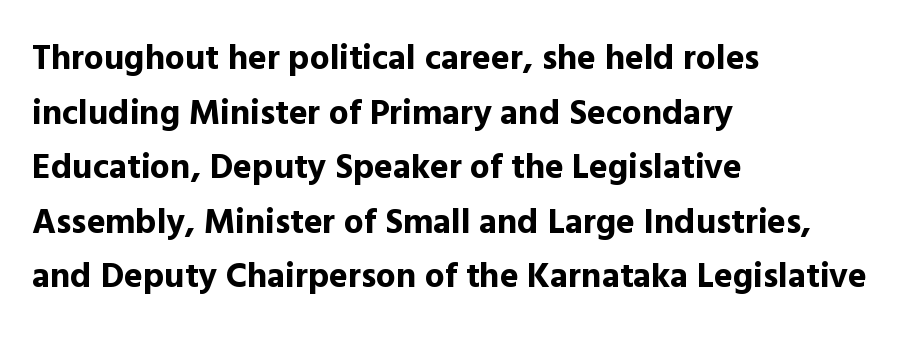
Q: Is the text bold? A: Yes.
Q: Is the text italic (slanted)? A: No, it is upright.
Q: Is the typeface a serif or a sans-serif typeface? A: Sans-serif.
Q: Is the text underlined? A: No.
Q: How is the paragraph aligned? A: Left-aligned.
Q: Is the spacing between letters normal or unusually wide? A: Normal.
Q: Is the spacing between lines tight, normal or loose? A: Normal.
Q: Width (condensed, normal, or wide)? A: Normal.
Q: x-height? A: Medium.
Q: Monospaced? A: No.
